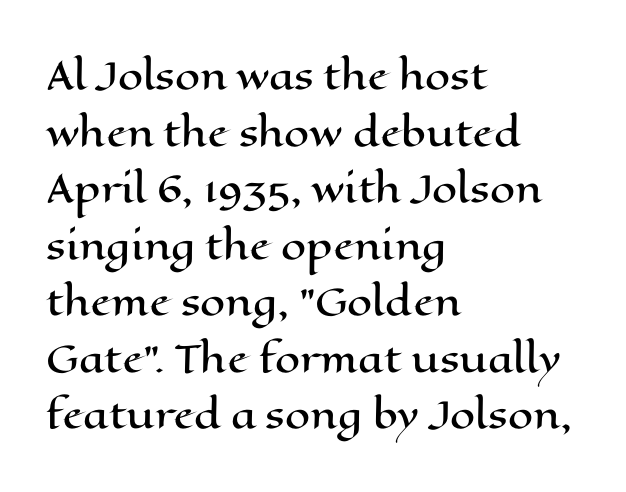
The vertical gap from one line to the next is medium. The letterforms sit shoulder to shoulder at normal distance. Think of a printed novel: that variable character pitch is what you see here. Descenders hang freely into open space. Posture: vertical.
